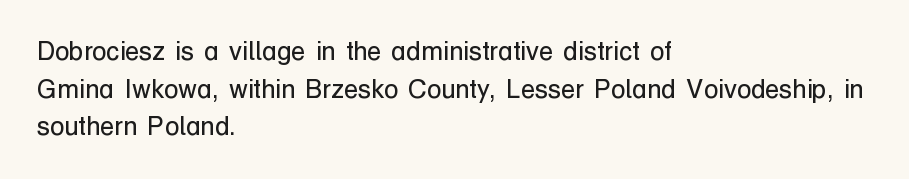
{"italic": "no", "bold": "no", "underline": "no", "align": "left", "line_spacing": "normal", "line_spacing_ratio": 1.45, "letter_spacing": "normal", "letter_spacing_em": 0.0, "glyph_px": 26}
